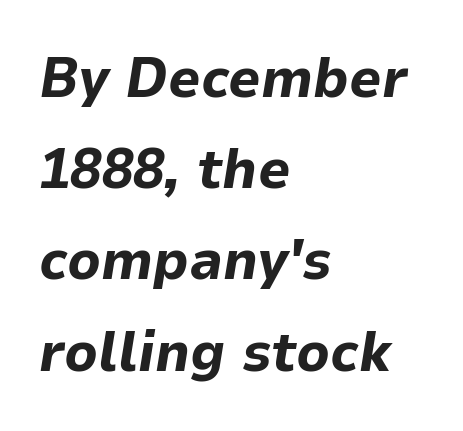
The block of text has a typical density, with ordinary space between rows. The ragged edge is on the right, which tells us the setting is flush left. A typesetter would call this proportional, since set widths differ per character. The rendering uses a bold face; every stroke is thick and dark. Style check: oblique.
